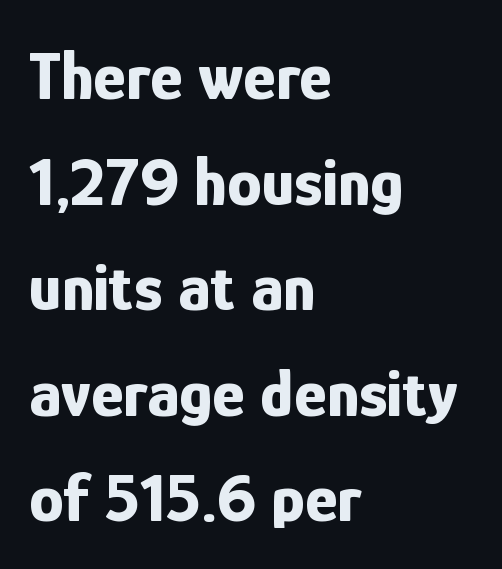
{"serif": "no", "italic": "no", "bold": "yes", "weight": "bold", "width": "condensed", "stroke_contrast": "low", "x_height": "medium", "monospaced": "no", "underline": "no", "align": "left", "line_spacing": "normal", "line_spacing_ratio": 1.53, "letter_spacing": "normal", "letter_spacing_em": 0.0, "glyph_px": 69}
